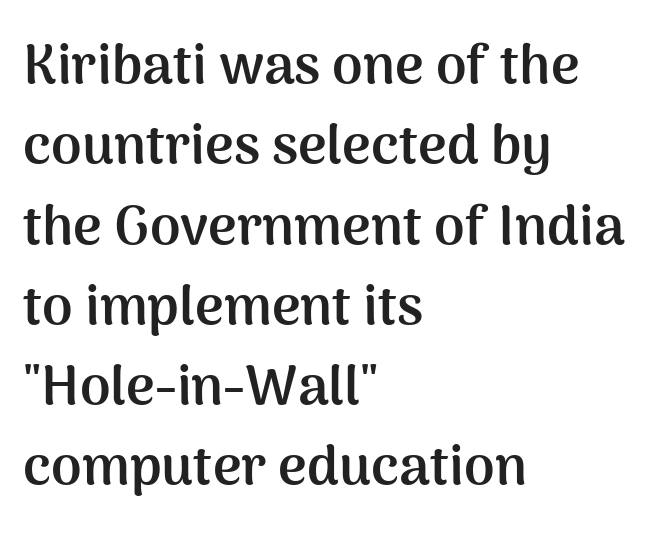
This is heavy type, rendered in bold. Line spacing here is normal. Default kerning and tracking; the words read as compact shapes. Lines of text with bare space underneath. This rendering employs a face without finishing strokes, i.e., a sans-serif. No italicization has been applied; the sample stays upright.
